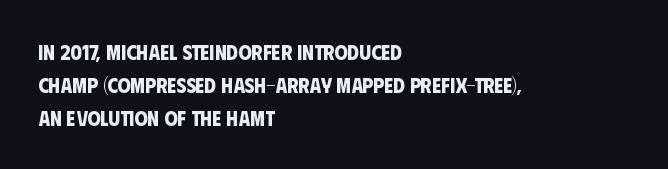
{"bold": "yes", "underline": "no", "align": "left", "line_spacing": "normal", "line_spacing_ratio": 1.57, "letter_spacing": "normal", "letter_spacing_em": 0.0, "glyph_px": 21}
